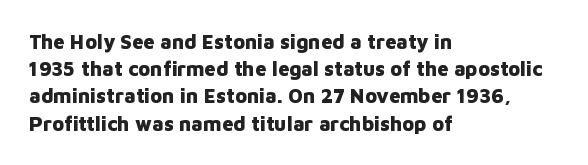
Q: Is the text bold? A: Yes.
Q: Is the text italic (slanted)? A: No, it is upright.
Q: Is the text underlined? A: No.
Q: How is the paragraph aligned? A: Left-aligned.
Q: Is the spacing between letters normal or unusually wide? A: Normal.
Q: Is the spacing between lines tight, normal or loose? A: Normal.
